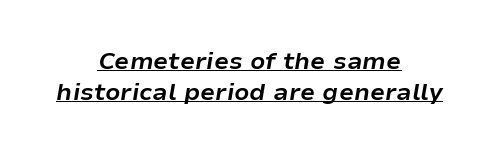
{"italic": "yes", "lean": "right", "slant_degrees": 9, "bold": "yes", "underline": "yes", "align": "center", "line_spacing": "normal", "line_spacing_ratio": 1.28, "letter_spacing": "normal", "letter_spacing_em": 0.0, "glyph_px": 24}
